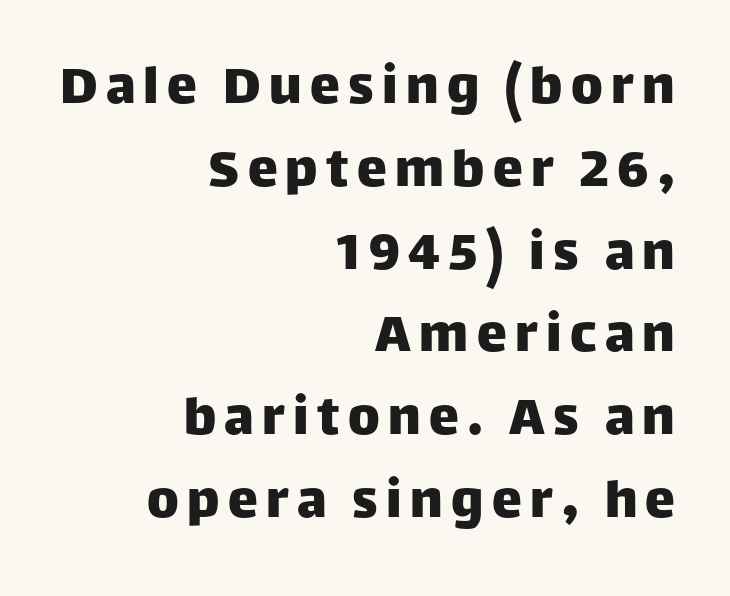
{"serif": "no", "italic": "no", "width": "normal", "stroke_contrast": "low", "x_height": "large", "monospaced": "no", "underline": "no", "align": "right", "line_spacing": "normal", "line_spacing_ratio": 1.38, "glyph_px": 60}
